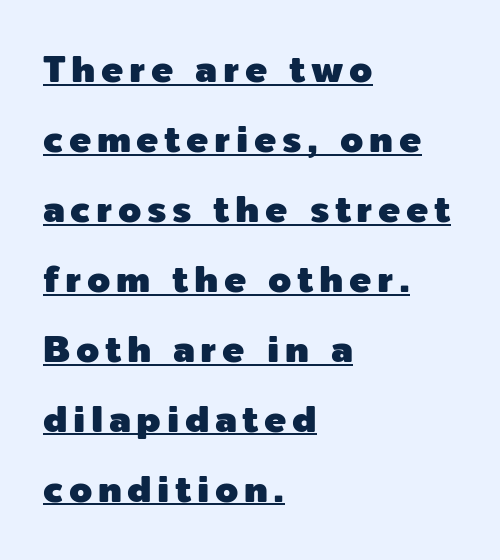
{"serif": "no", "italic": "no", "width": "normal", "x_height": "medium", "monospaced": "no", "underline": "yes", "align": "left", "line_spacing_ratio": 1.89, "glyph_px": 37}
